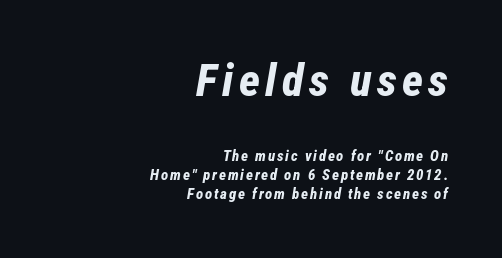
The image shows 45 px bold, condensed type, italic (leaning right); set right-aligned, normal line spacing (1.27x), not underlined; the first (top) block is 3.0x larger; low stroke contrast and a medium x-height.
